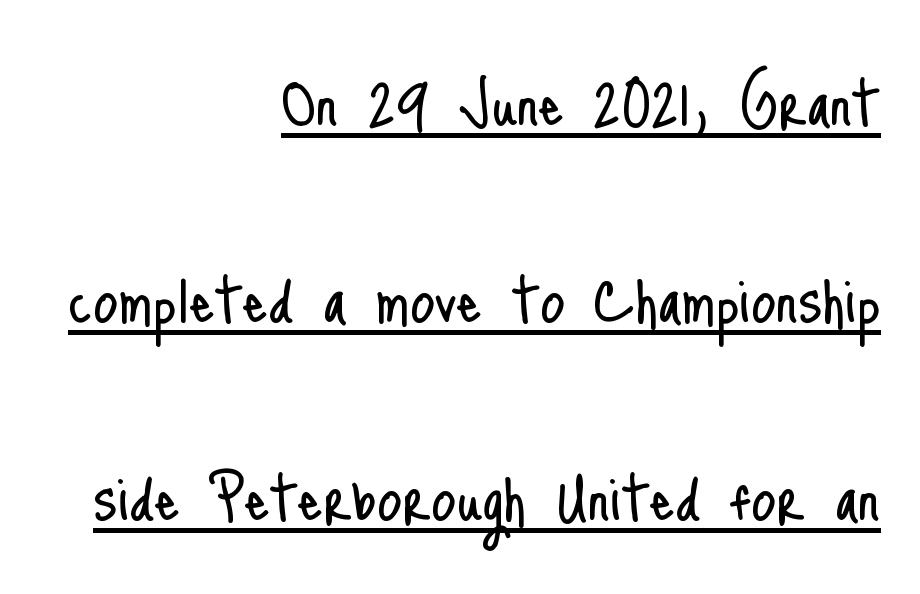
Style check: upright. How are the letters spaced? Ordinarily, with no added tracking. Airy leading. A typographer would call this underscored text.
